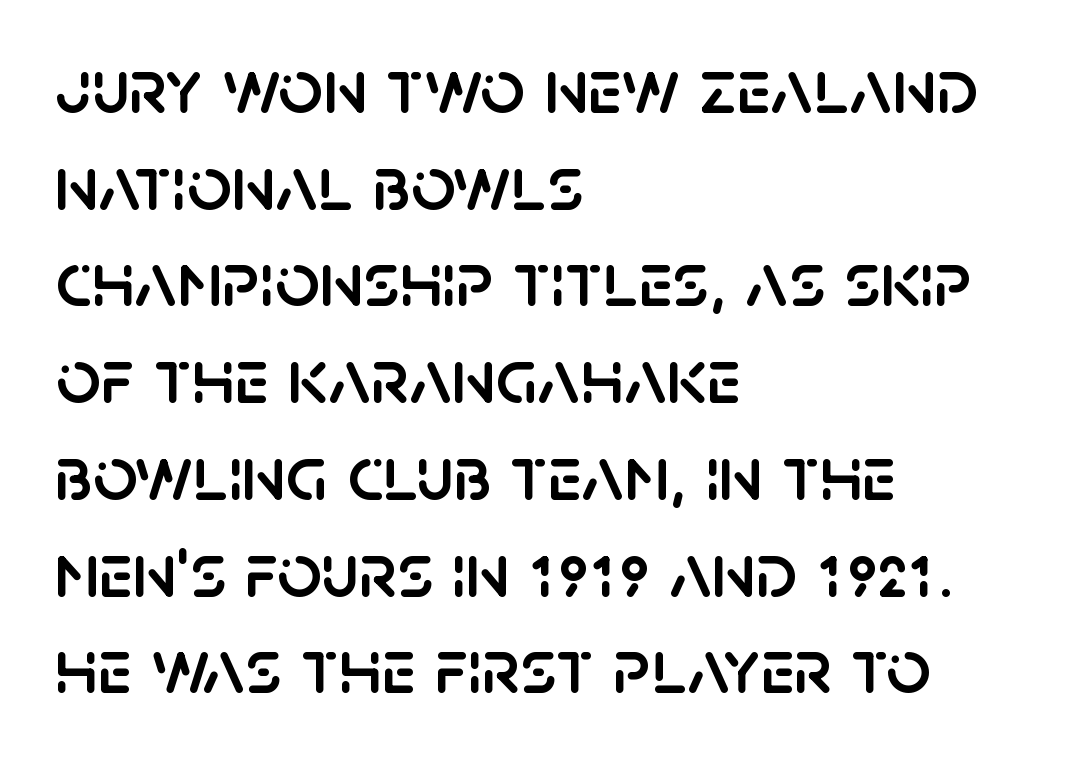
{"serif": "no", "italic": "no", "width": "normal", "stroke_contrast": "low", "x_height": "large", "monospaced": "no", "underline": "no", "align": "left", "line_spacing_ratio": 1.24, "letter_spacing": "normal", "letter_spacing_em": 0.0, "glyph_px": 78}
